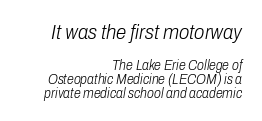
The font is comparable to plain body text, perhaps lighter. A student would call this right alignment; a typographer would say flush right, rag left. The block sitting higher on the canvas is the one with enlarged characters. Very little white space separates one row of letters from the next. The baseline area is clear. Every character sits at an angle, as italics do.
